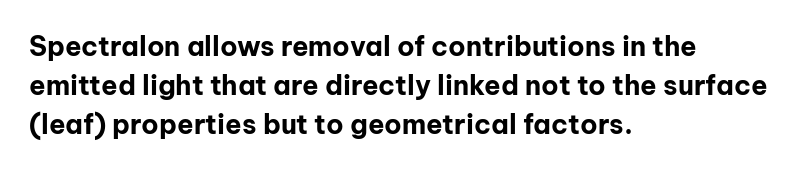
The image shows 27 px bold type, upright; set left-aligned, normal line spacing (1.44x), normal letter spacing, not underlined.
